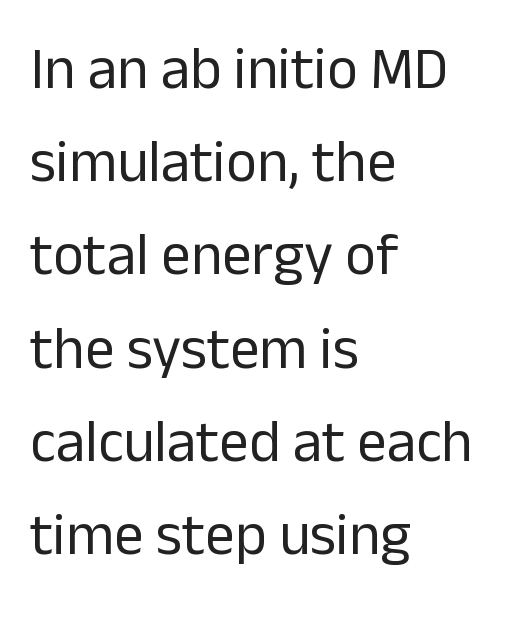
Q: Is the text bold? A: No.
Q: Is the text italic (slanted)? A: No, it is upright.
Q: Is the typeface a serif or a sans-serif typeface? A: Sans-serif.
Q: Is the text underlined? A: No.
Q: How is the paragraph aligned? A: Left-aligned.
Q: Is the spacing between letters normal or unusually wide? A: Normal.
Q: Is the spacing between lines tight, normal or loose? A: Normal.
Q: Width (condensed, normal, or wide)? A: Normal.
Q: Stroke contrast? A: Low.
Q: x-height? A: Medium.
Q: Monospaced? A: No.
